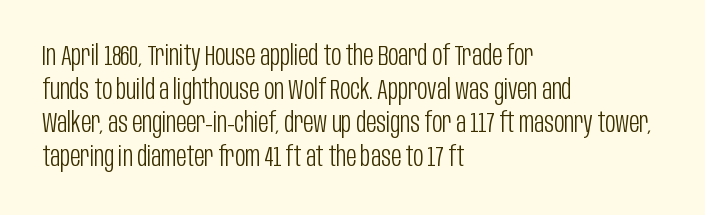
The image shows 28 px light, condensed sans-serif type, upright; set left-aligned, line spacing 1.2x, normal letter spacing, not underlined; low stroke contrast and a large x-height.
